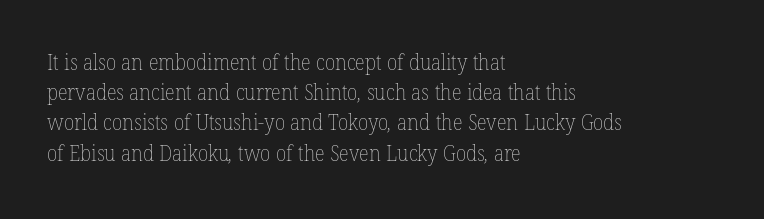
The image shows 21 px text type; set left-aligned, normal line spacing (1.44x), normal letter spacing, not underlined.
